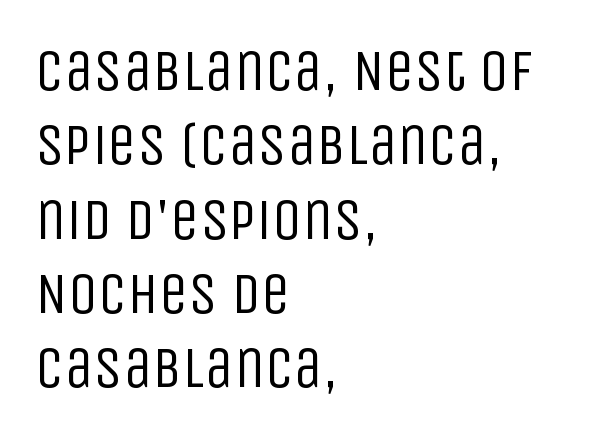
Check where the strokes stop: nothing finishes them off — pure sans. Compared with typical body copy, the letter spacing here is the same. Weight: regular or lighter. Notice how descenders clear the ascenders below comfortably — that's standard leading. Letters rest on an invisible, unmarked baseline.
